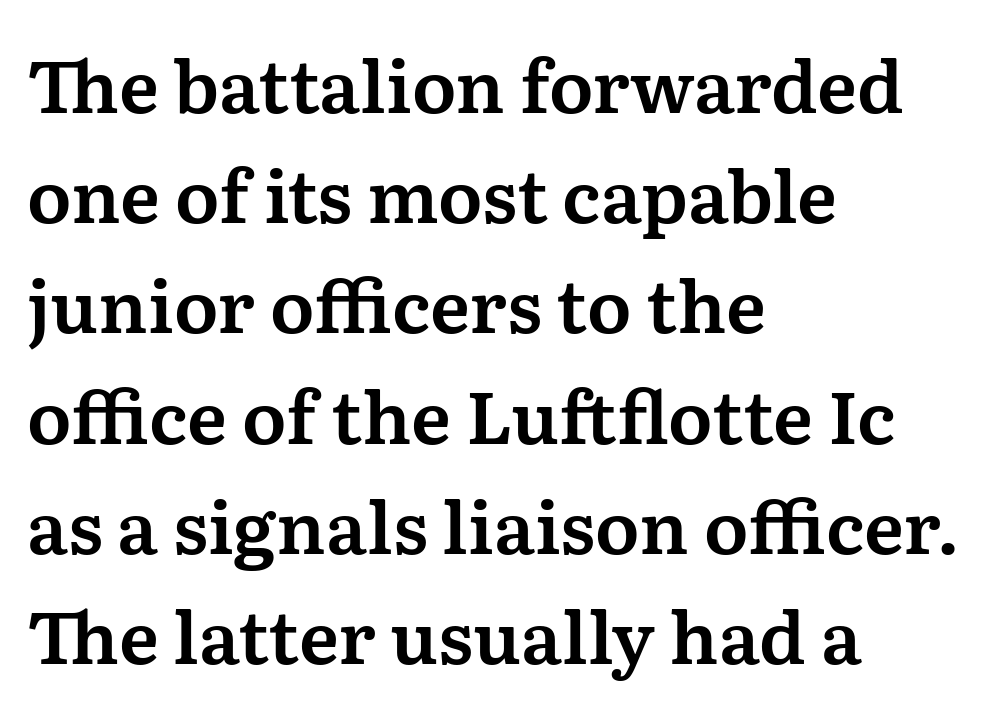
These lines were composed using upright roman letters. Summary of vertical rhythm: regular, with standard interline spacing. The words here are not underlined. The face used here is seriffed, in the tradition of book romans. Line beginnings align vertically; line endings do not.
